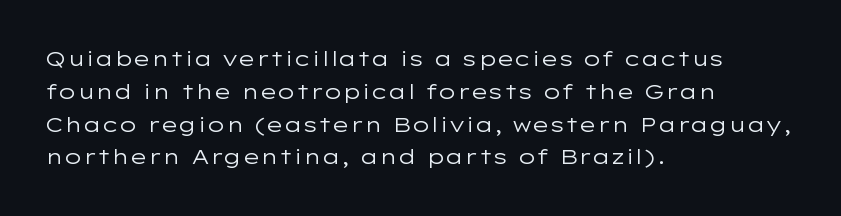
Q: Is the text bold? A: No.
Q: Is the text italic (slanted)? A: No, it is upright.
Q: Is the text underlined? A: No.
Q: How is the paragraph aligned? A: Left-aligned.
Q: Is the spacing between letters normal or unusually wide? A: Normal.
Q: Is the spacing between lines tight, normal or loose? A: Normal.
